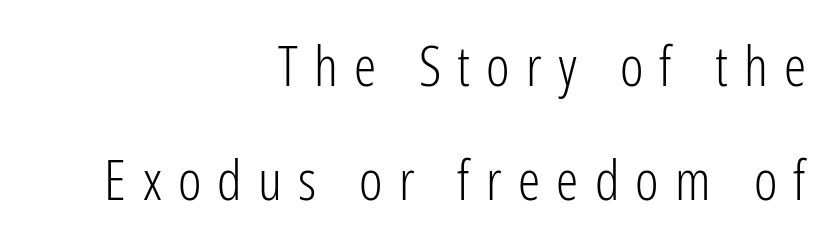
The image shows 56 px light, condensed sans-serif type, upright; set right-aligned, loose line spacing (2.03x), unusually wide letter spacing (+0.29 em), not underlined; low stroke contrast and a medium x-height.
